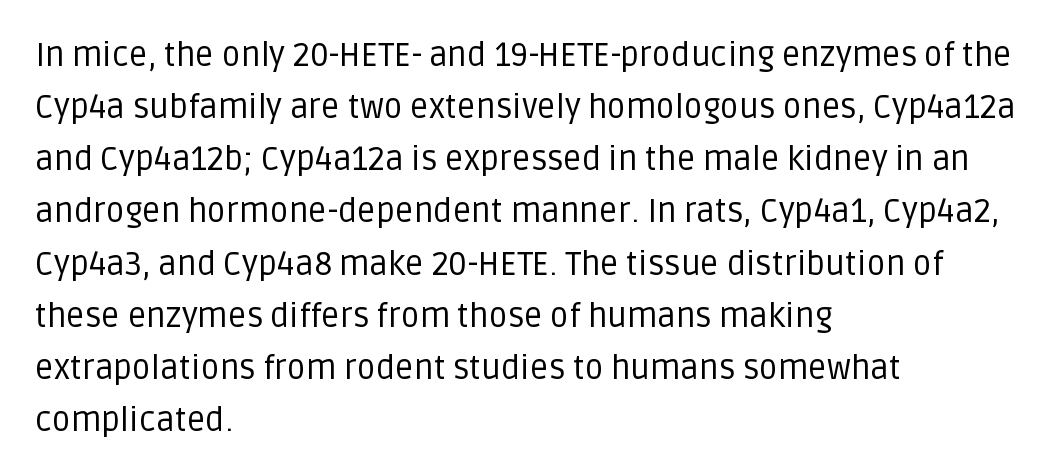
The image shows 33 px regular-weight sans-serif type, upright; set left-aligned, normal line spacing (1.58x), normal letter spacing, not underlined; low stroke contrast and a large x-height.
